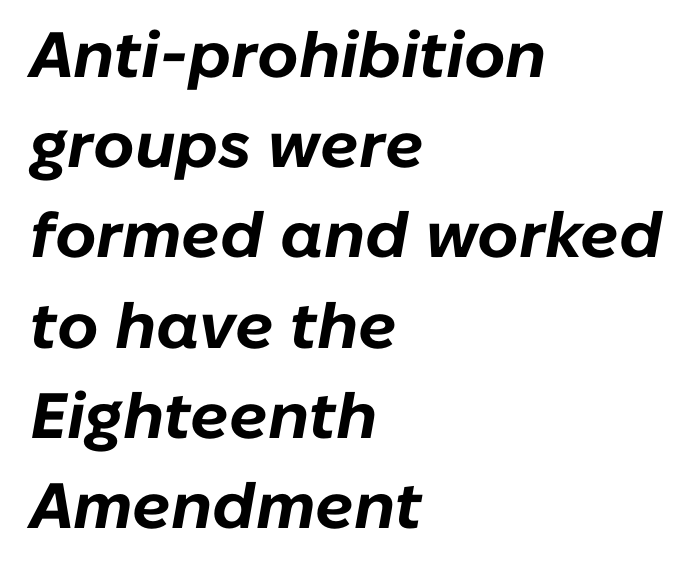
The image shows 64 px bold type, italic (leaning right); set left-aligned, normal line spacing (1.41x), normal letter spacing, not underlined; low stroke contrast and a medium x-height.
